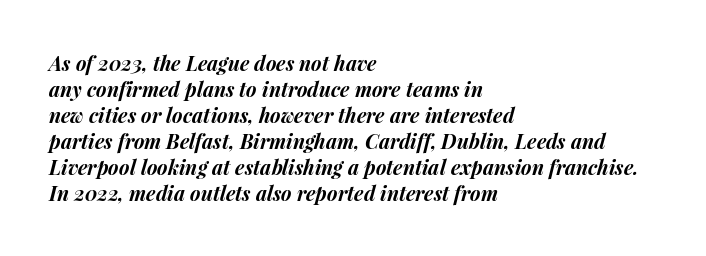
Q: Is the text bold? A: Yes.
Q: Is the text italic (slanted)? A: Yes, it leans right by about 15 degrees.
Q: Is the text underlined? A: No.
Q: How is the paragraph aligned? A: Left-aligned.
Q: Is the spacing between letters normal or unusually wide? A: Normal.
Q: Is the spacing between lines tight, normal or loose? A: Normal.
